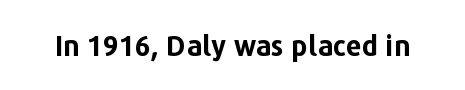
The image shows 28 px bold sans-serif type, upright; set normal letter spacing, not underlined; low stroke contrast and a medium x-height.
